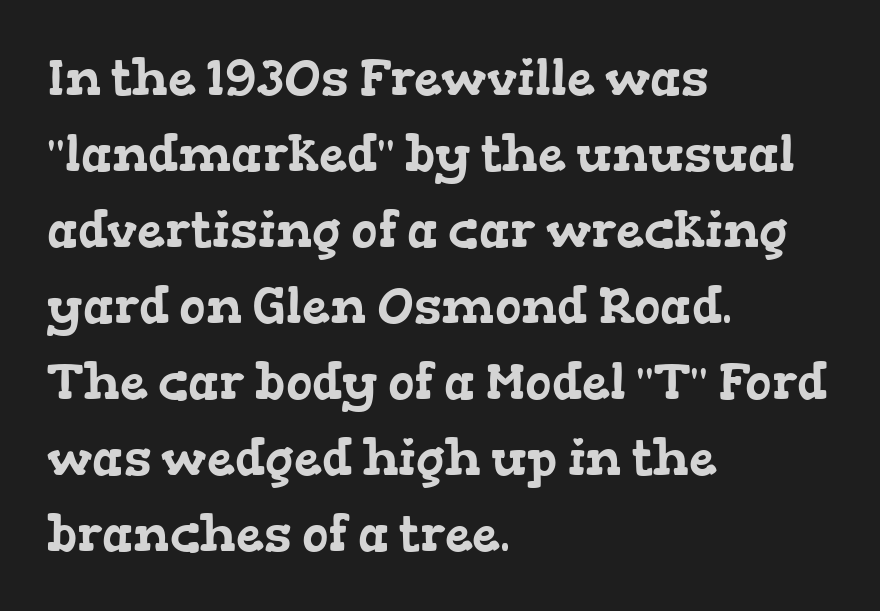
The image shows 50 px wide serif type; set left-aligned, normal line spacing (1.52x), normal letter spacing, not underlined; low stroke contrast and a medium x-height.
